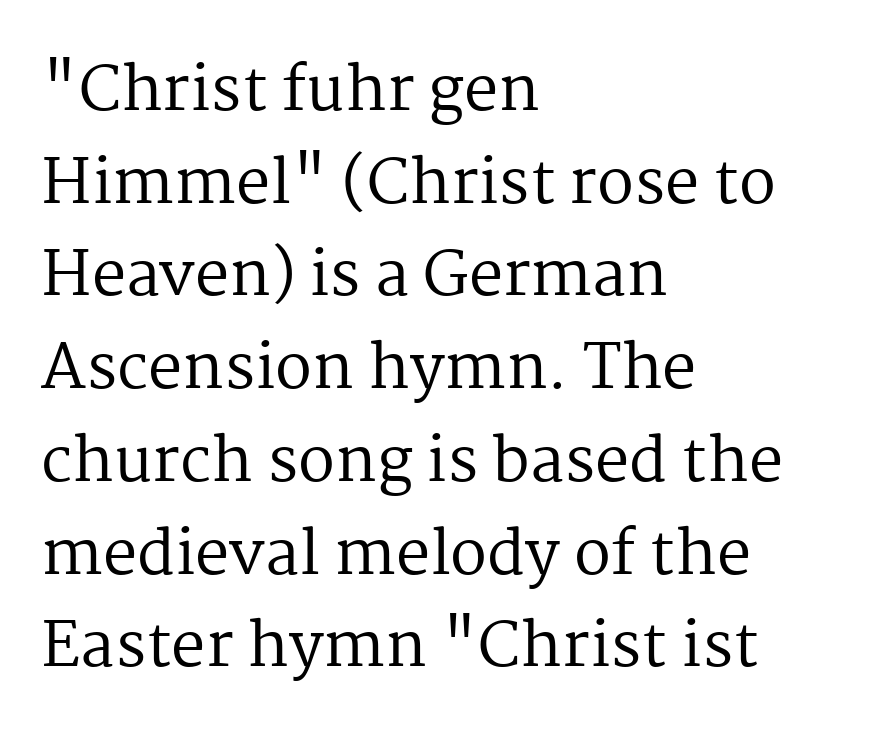
The image shows 61 px regular-weight serif type, upright; set left-aligned, normal line spacing (1.52x), normal letter spacing, not underlined; medium stroke contrast and a medium x-height.
